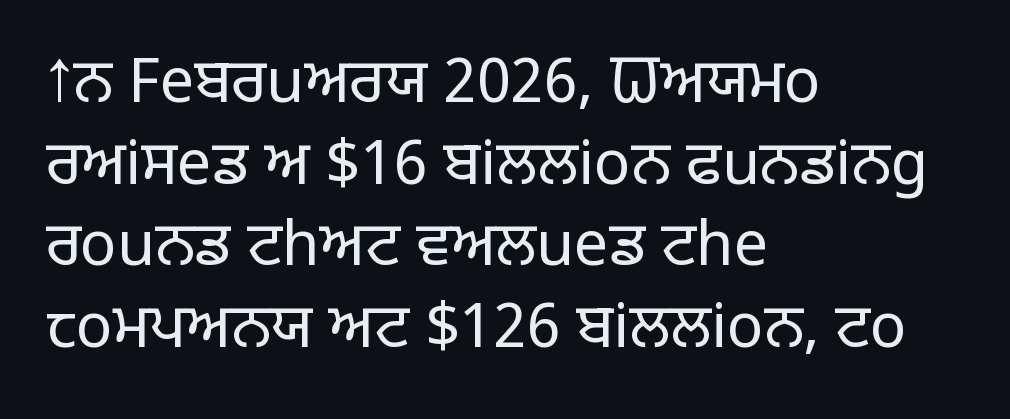
The image shows 61 px light sans-serif type, upright; set left-aligned, normal line spacing (1.34x), normal letter spacing, not underlined; low stroke contrast and a large x-height.
